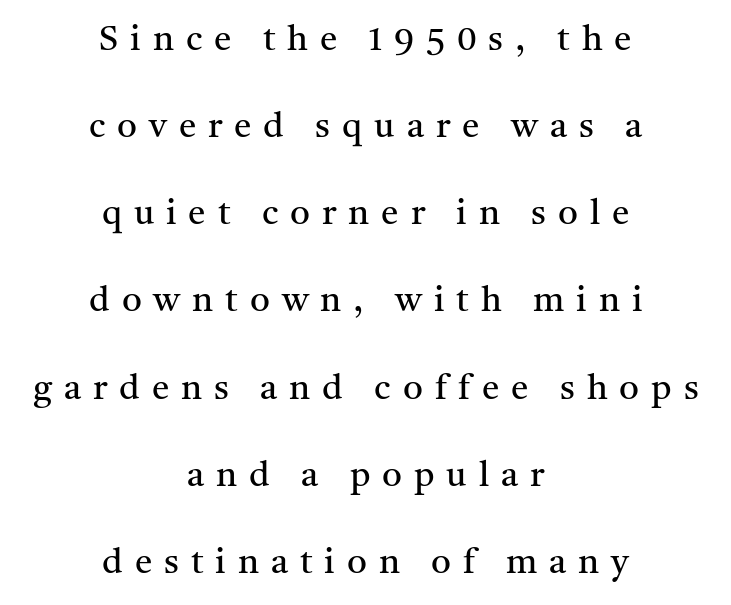
Q: Is the text bold? A: No.
Q: Is the text italic (slanted)? A: No, it is upright.
Q: Is the typeface a serif or a sans-serif typeface? A: Serif.
Q: Is the text underlined? A: No.
Q: How is the paragraph aligned? A: Centered.
Q: Is the spacing between letters normal or unusually wide? A: Unusually wide.
Q: Is the spacing between lines tight, normal or loose? A: Loose.
Q: Width (condensed, normal, or wide)? A: Normal.
Q: Stroke contrast? A: Medium.
Q: x-height? A: Medium.
Q: Monospaced? A: No.
